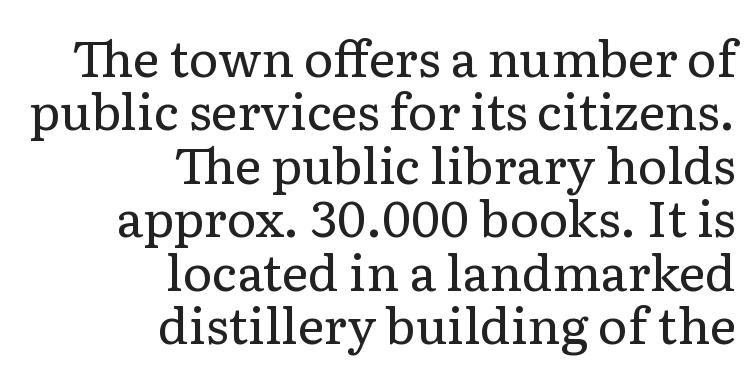
The image shows 50 px regular-weight serif type, upright; set right-aligned, tight line spacing (1.07x), normal letter spacing, not underlined; low stroke contrast and a medium x-height.
